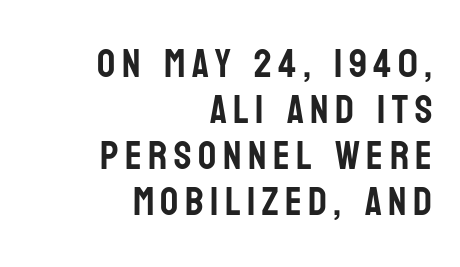
The image shows 40 px condensed sans-serif type, upright; set right-aligned, tight line spacing (1.15x), not underlined; low stroke contrast and a large x-height.
